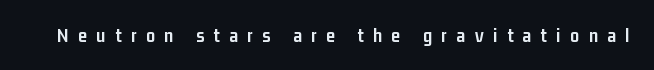
The image shows 20 px bold type, upright; set unusually wide letter spacing (+0.47 em), not underlined.
